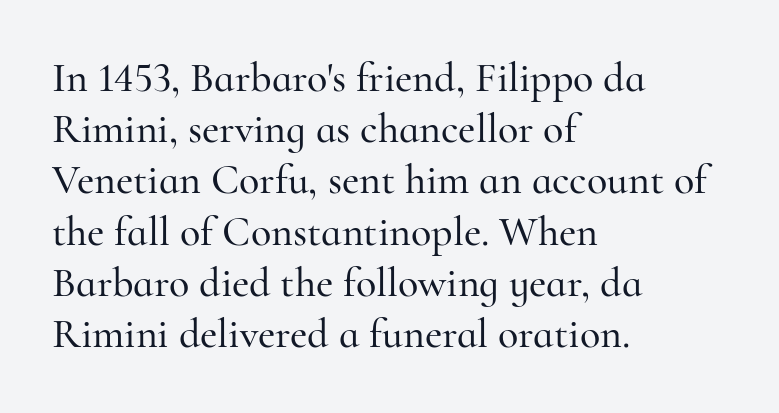
{"serif": "yes", "italic": "no", "width": "normal", "stroke_contrast": "high", "x_height": "small", "monospaced": "no", "underline": "no", "align": "left", "line_spacing_ratio": 1.22, "letter_spacing": "normal", "letter_spacing_em": 0.0, "glyph_px": 42}
